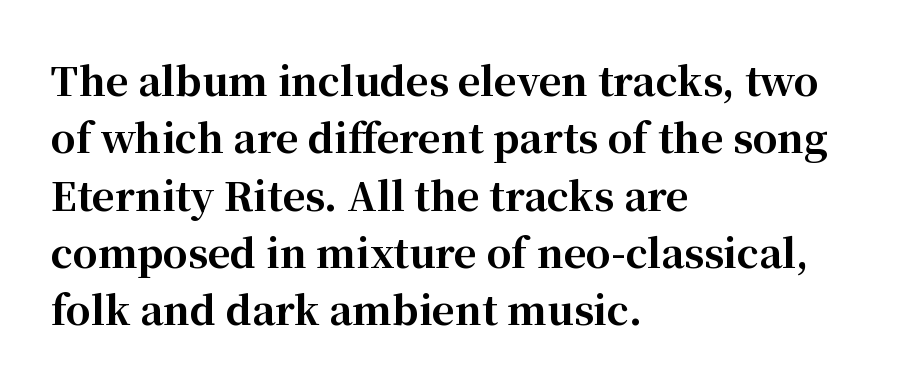
The image shows 39 px bold serif type, upright; set left-aligned, normal line spacing (1.47x), normal letter spacing, not underlined; high stroke contrast and a medium x-height.
